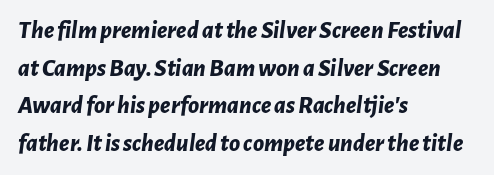
Q: Is the text bold? A: Yes.
Q: Is the text italic (slanted)? A: Yes, it leans right by about 7 degrees.
Q: Is the text underlined? A: No.
Q: How is the paragraph aligned? A: Left-aligned.
Q: Is the spacing between letters normal or unusually wide? A: Normal.
Q: Is the spacing between lines tight, normal or loose? A: Normal.
